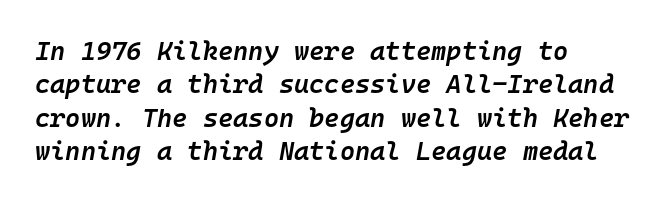
{"italic": "yes", "lean": "right", "slant_degrees": 10, "bold": "semi", "underline": "no", "align": "left", "line_spacing": "normal", "line_spacing_ratio": 1.28, "letter_spacing": "normal", "letter_spacing_em": 0.0, "glyph_px": 26}
